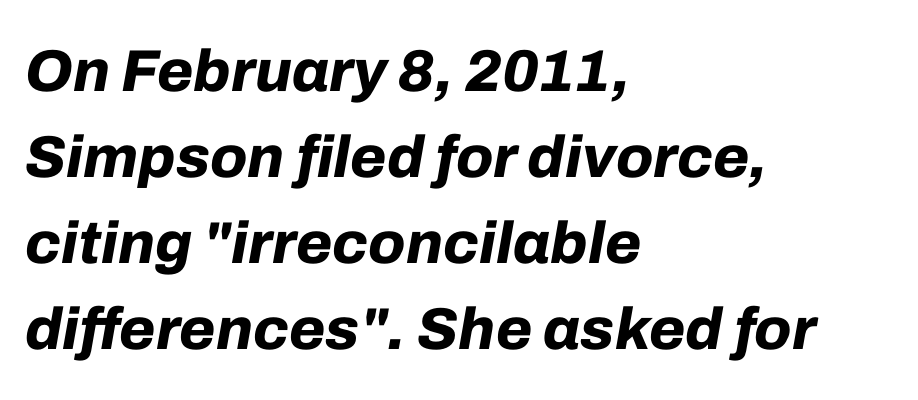
The image shows 59 px bold type, italic (leaning right); set left-aligned, normal line spacing (1.46x), normal letter spacing, not underlined; low stroke contrast and a medium x-height.
